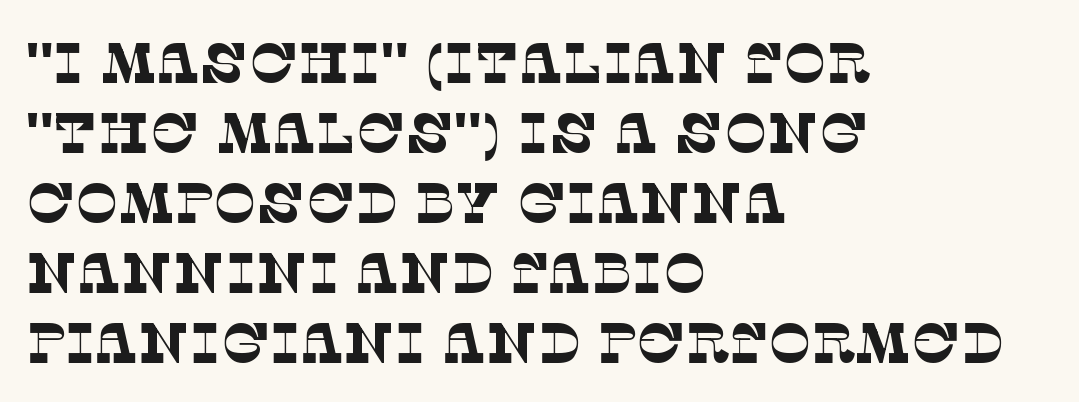
The image shows 57 px thin serif type; set left-aligned, line spacing 1.23x, normal letter spacing, not underlined; low stroke contrast and a large x-height.
